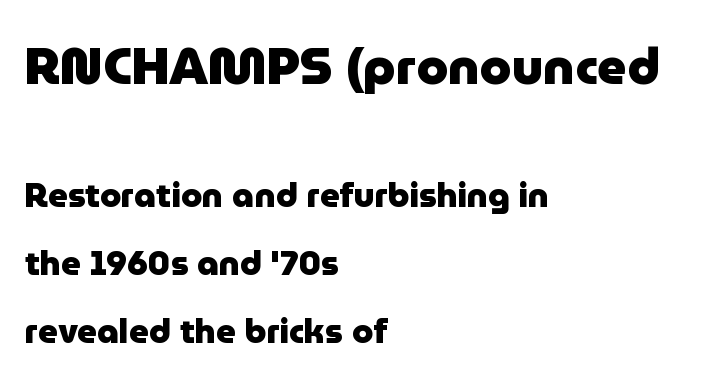
Q: Is the text bold? A: Yes.
Q: Is the text italic (slanted)? A: No, it is upright.
Q: Is the typeface a serif or a sans-serif typeface? A: Sans-serif.
Q: Is the text underlined? A: No.
Q: How is the paragraph aligned? A: Left-aligned.
Q: Is the spacing between letters normal or unusually wide? A: Normal.
Q: Is the spacing between lines tight, normal or loose? A: Loose.
Q: Which block of text is set in a larger size, the first (top) or the second (bottom)? A: The first (top) one.
Q: Width (condensed, normal, or wide)? A: Normal.
Q: Stroke contrast? A: Low.
Q: x-height? A: Medium.
Q: Monospaced? A: No.
